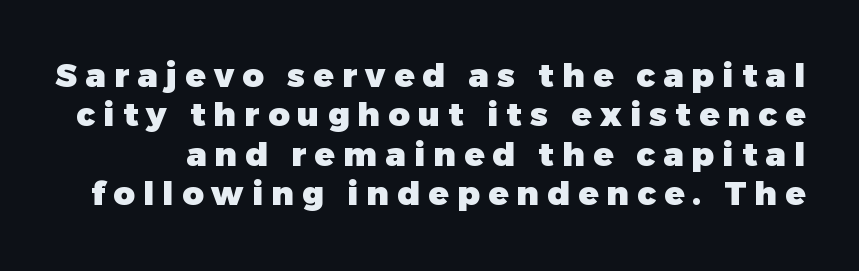
Q: Is the text bold? A: Yes.
Q: Is the text italic (slanted)? A: No, it is upright.
Q: Is the typeface a serif or a sans-serif typeface? A: Sans-serif.
Q: Is the text underlined? A: No.
Q: Is the spacing between letters normal or unusually wide? A: Unusually wide.
Q: Width (condensed, normal, or wide)? A: Normal.
Q: Stroke contrast? A: Low.
Q: x-height? A: Medium.
Q: Monospaced? A: No.
